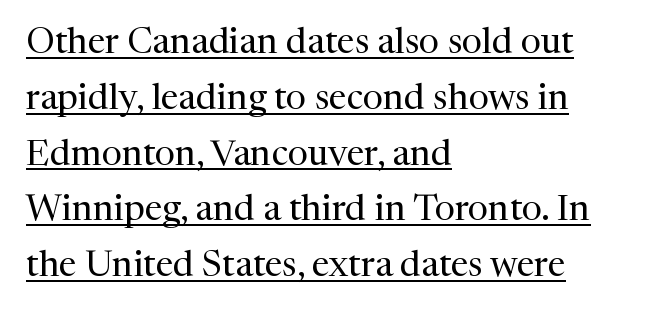
The image shows 36 px regular-weight serif type, upright; set left-aligned, normal line spacing (1.55x), normal letter spacing, underlined; medium stroke contrast and a medium x-height.
